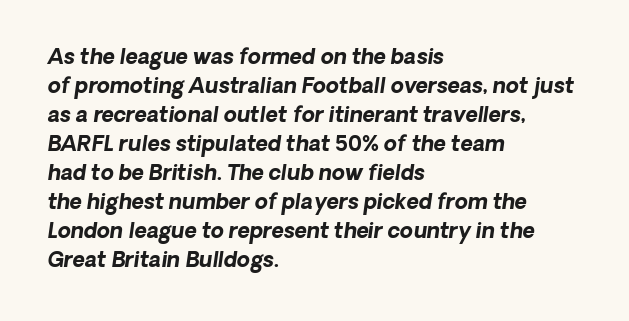
{"italic": "yes", "lean": "right", "slant_degrees": 8, "bold": "yes", "underline": "no", "align": "left", "line_spacing": "normal", "line_spacing_ratio": 1.38, "letter_spacing": "normal", "letter_spacing_em": 0.0, "glyph_px": 21}
